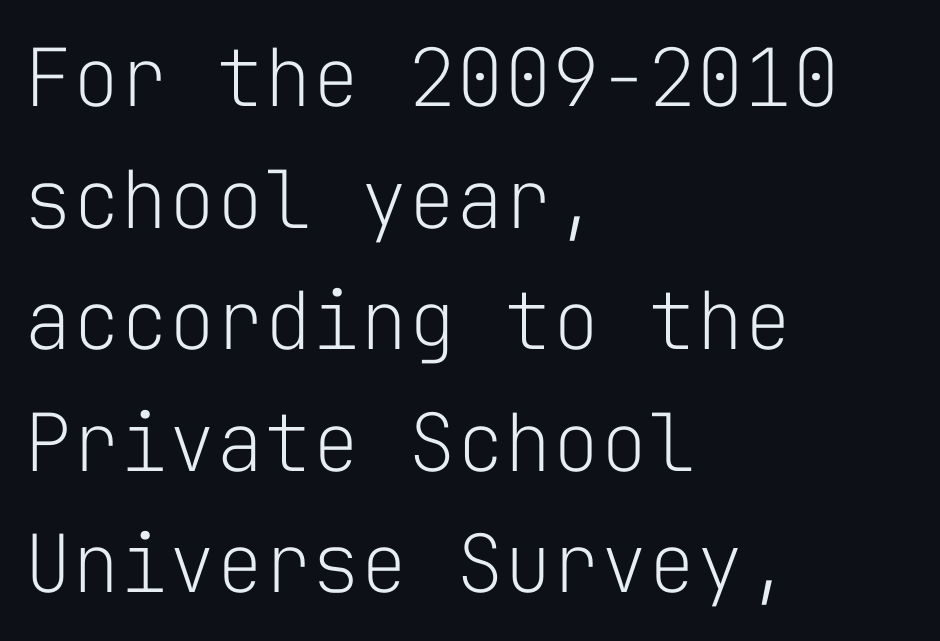
If you measured baseline to baseline, you'd find a middling distance. The letterforms sit at book weight or below. These lines are composed in type without serifs. A classic flush-left, rag-right setting is used for this passage. Does extra space separate the letters? No, they use regular spacing.
